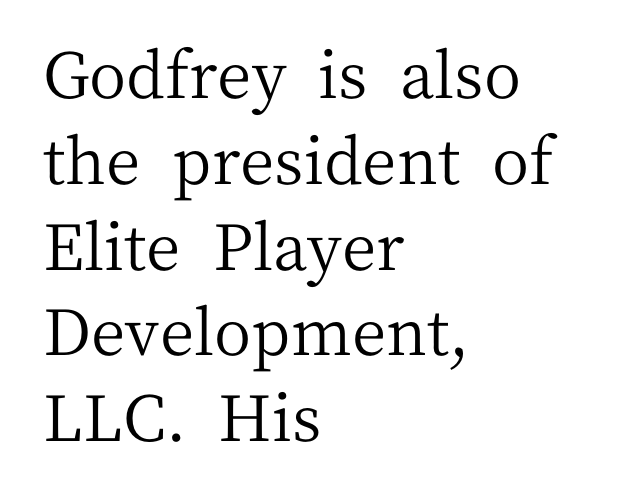
A clean baseline with only descenders dipping below it. Ink coverage per letter is moderate at most. A typesetter would label this face a serif. This is the regular roman posture of the typeface.
